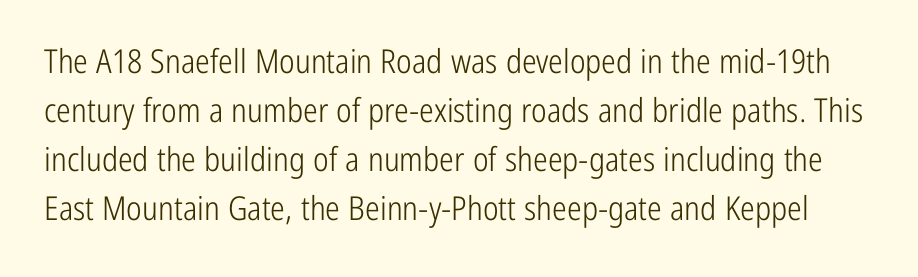
Decoration check: the copy has no underline. The letters stand upright; this is a roman face. Line spacing here is normal. Does extra space separate the letters? No, they use regular spacing. The font is comparable to plain body text, perhaps lighter.
